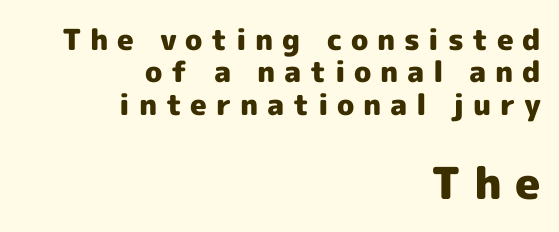
Ordinary non-slanted type is in use. These lines are set flush right with a ragged left edge. The block of text is dense from top to bottom, with scant space between rows. Decoration check: the copy has no underline. Look at the bottom of the vertical strokes: they stop flat, with no serifs.
